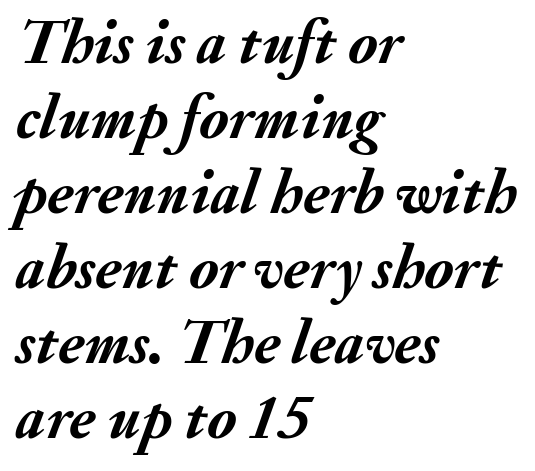
{"italic": "yes", "lean": "right", "slant_degrees": 20, "bold": "yes", "weight": "semibold", "width": "normal", "stroke_contrast": "medium", "x_height": "small", "monospaced": "no", "underline": "no", "align": "left", "line_spacing_ratio": 1.21, "letter_spacing": "normal", "letter_spacing_em": 0.0, "glyph_px": 62}
